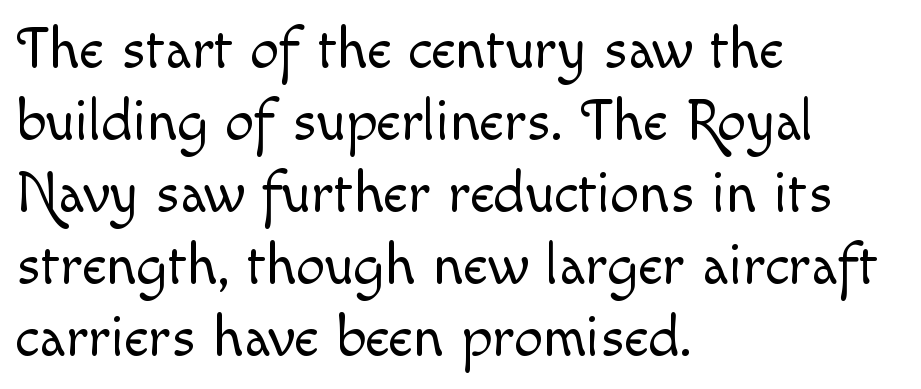
{"italic": "no", "bold": "no", "weight": "light", "width": "normal", "x_height": "small", "monospaced": "no", "underline": "no", "align": "left", "line_spacing_ratio": 1.24, "letter_spacing": "normal", "letter_spacing_em": 0.0, "glyph_px": 58}
